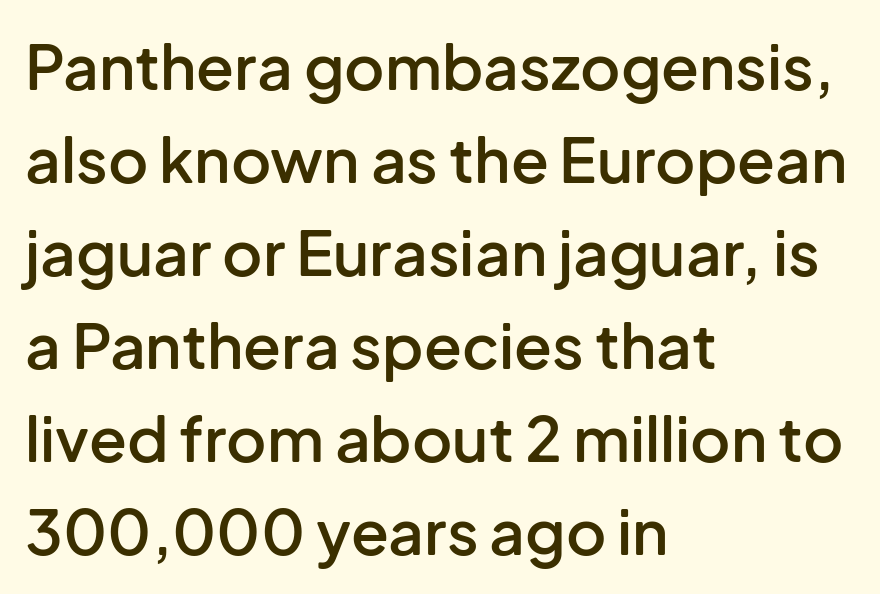
Q: Is the text bold? A: Semi-bold.
Q: Is the text italic (slanted)? A: No, it is upright.
Q: Is the typeface a serif or a sans-serif typeface? A: Sans-serif.
Q: Is the text underlined? A: No.
Q: How is the paragraph aligned? A: Left-aligned.
Q: Is the spacing between letters normal or unusually wide? A: Normal.
Q: Is the spacing between lines tight, normal or loose? A: Normal.
Q: Width (condensed, normal, or wide)? A: Normal.
Q: Stroke contrast? A: Low.
Q: x-height? A: Medium.
Q: Monospaced? A: No.
